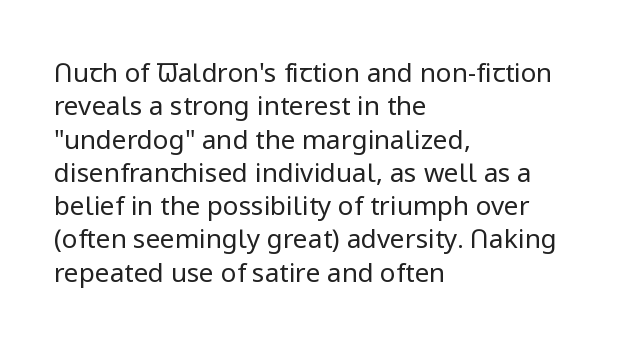
The image shows 26 px text type, upright; set left-aligned, normal line spacing (1.28x), normal letter spacing, not underlined.
